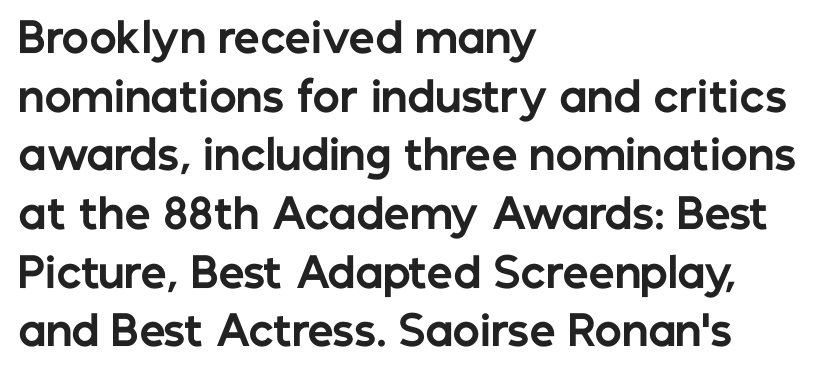
The image shows 41 px bold sans-serif type, upright; set left-aligned, normal line spacing (1.43x), normal letter spacing, not underlined; low stroke contrast and a medium x-height.
